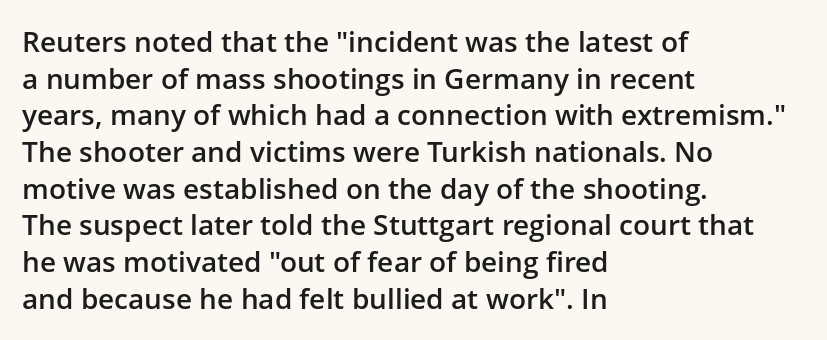
{"serif": "no", "italic": "no", "bold": "semi", "weight": "semibold", "width": "normal", "stroke_contrast": "low", "x_height": "medium", "monospaced": "no", "underline": "no", "align": "left", "line_spacing": "normal", "line_spacing_ratio": 1.31, "letter_spacing": "normal", "letter_spacing_em": 0.0, "glyph_px": 28}
